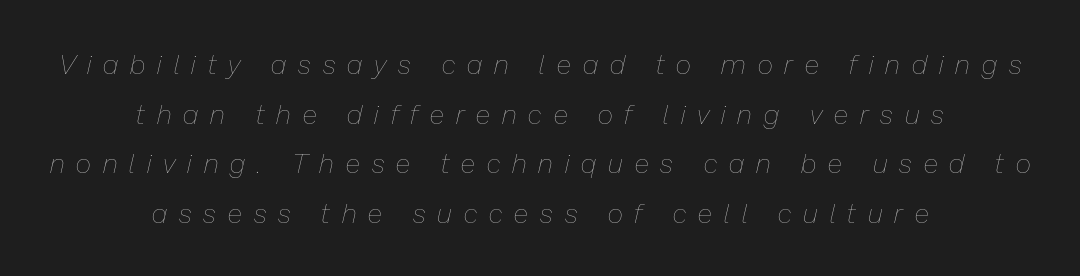
The image shows 27 px text type, italic (leaning right); set centered, line spacing 1.84x, unusually wide letter spacing (+0.45 em), not underlined.
